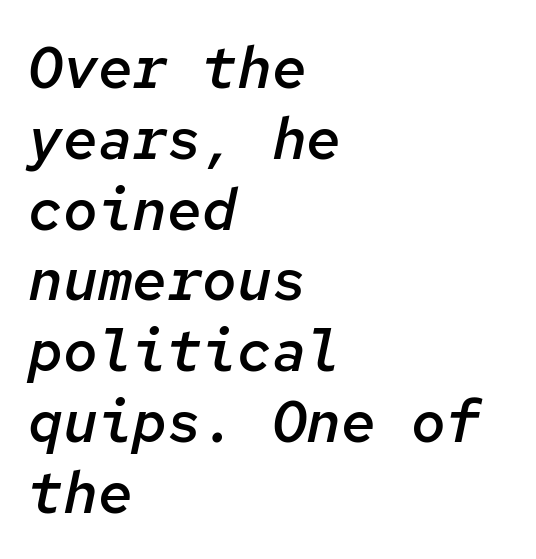
Q: Is the text bold? A: Semi-bold.
Q: Is the text italic (slanted)? A: Yes, it leans right by about 12 degrees.
Q: Is the text underlined? A: No.
Q: How is the paragraph aligned? A: Left-aligned.
Q: Is the spacing between letters normal or unusually wide? A: Normal.
Q: Width (condensed, normal, or wide)? A: Normal.
Q: Stroke contrast? A: Low.
Q: x-height? A: Medium.
Q: Monospaced? A: Yes.
